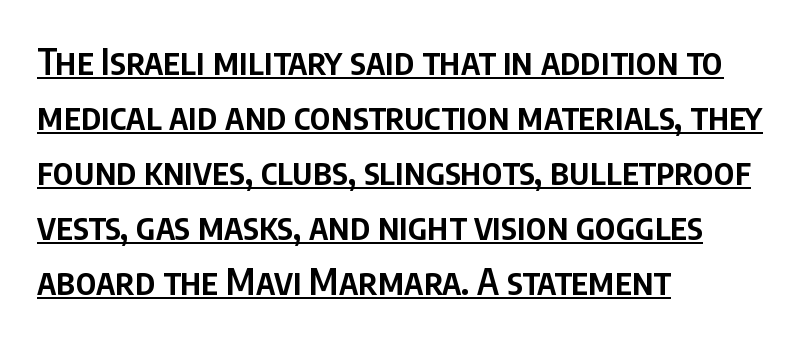
Every letter is mildly thick-stroked: semibold rather than bold. The rows are spaced the way most documents space them. Descenders here cross a horizontal rule under the line. Italic? Not at all — the glyphs are vertical.
